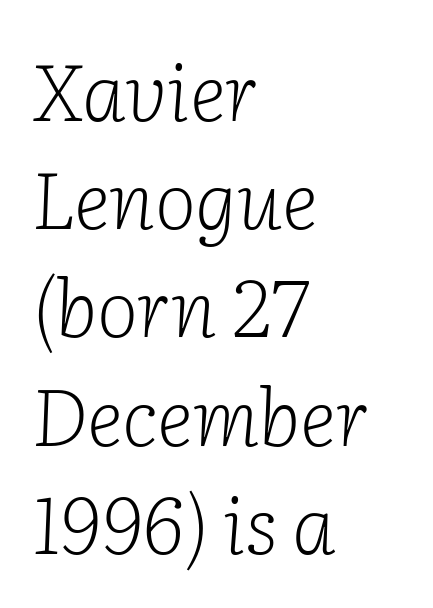
The image shows 79 px light serif type, italic (leaning right); set left-aligned, normal line spacing (1.37x), normal letter spacing, not underlined; low stroke contrast and a medium x-height.
